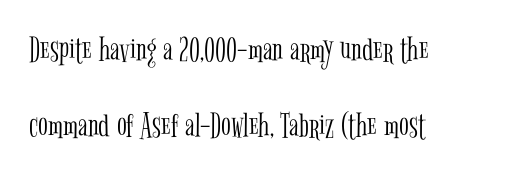
The rendering keeps characters at their native spacing. Quick note: underline off. The rendering uses natural spacing where letterforms have individual widths. The font's upright variant was chosen for this text. A student would call this left alignment; a typographer would say flush left, rag right. Is the stroke heavy? The answer is a plain regular-or-lighter.
